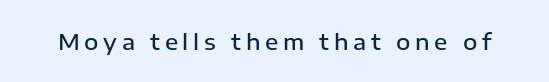
The image shows 22 px text type, upright; set unusually wide letter spacing (+0.21 em), not underlined.
